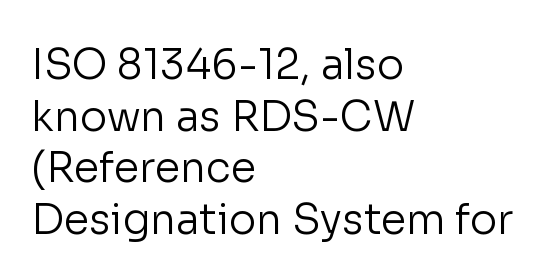
The image shows 41 px regular-weight sans-serif type, upright; set left-aligned, normal line spacing (1.26x), normal letter spacing, not underlined; low stroke contrast and a medium x-height.
